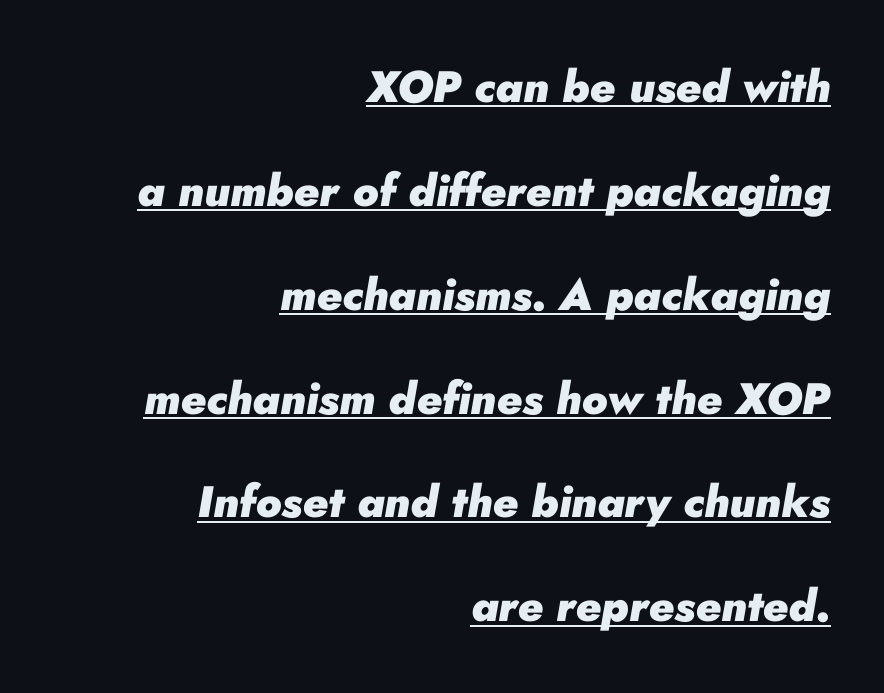
Q: Is the text bold? A: Yes.
Q: Is the text italic (slanted)? A: Yes, it leans right by about 10 degrees.
Q: Is the text underlined? A: Yes.
Q: How is the paragraph aligned? A: Right-aligned.
Q: Is the spacing between letters normal or unusually wide? A: Normal.
Q: Is the spacing between lines tight, normal or loose? A: Loose.
Q: Width (condensed, normal, or wide)? A: Normal.
Q: Stroke contrast? A: Low.
Q: x-height? A: Small.
Q: Monospaced? A: No.
